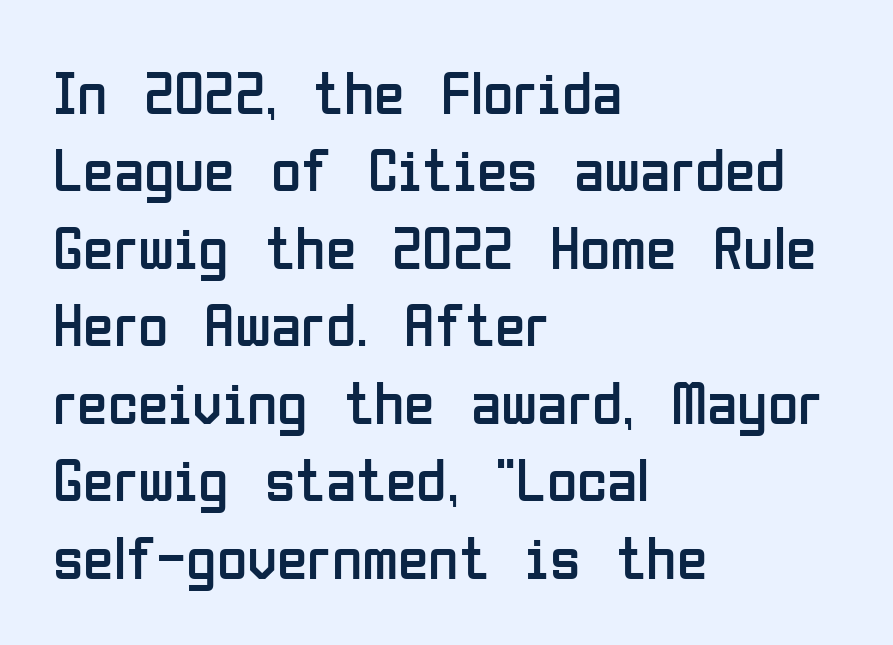
The image shows 62 px regular-weight, condensed sans-serif type, upright; set left-aligned, normal line spacing (1.25x), normal letter spacing, not underlined; low stroke contrast and a medium x-height.
